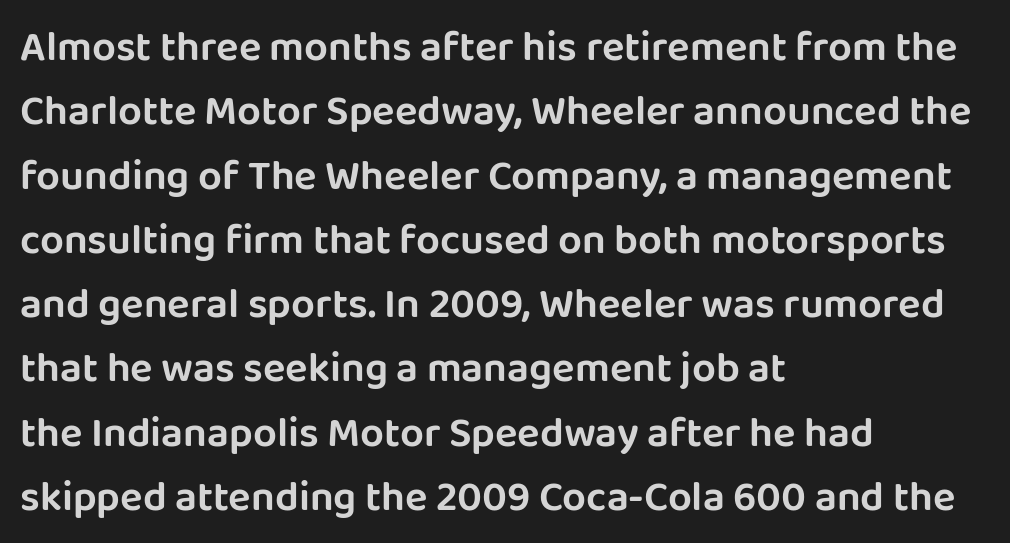
Q: Is the text italic (slanted)? A: No, it is upright.
Q: Is the typeface a serif or a sans-serif typeface? A: Sans-serif.
Q: Is the text underlined? A: No.
Q: How is the paragraph aligned? A: Left-aligned.
Q: Is the spacing between letters normal or unusually wide? A: Normal.
Q: Is the spacing between lines tight, normal or loose? A: Normal.
Q: Width (condensed, normal, or wide)? A: Normal.
Q: Stroke contrast? A: Low.
Q: x-height? A: Large.
Q: Monospaced? A: No.
